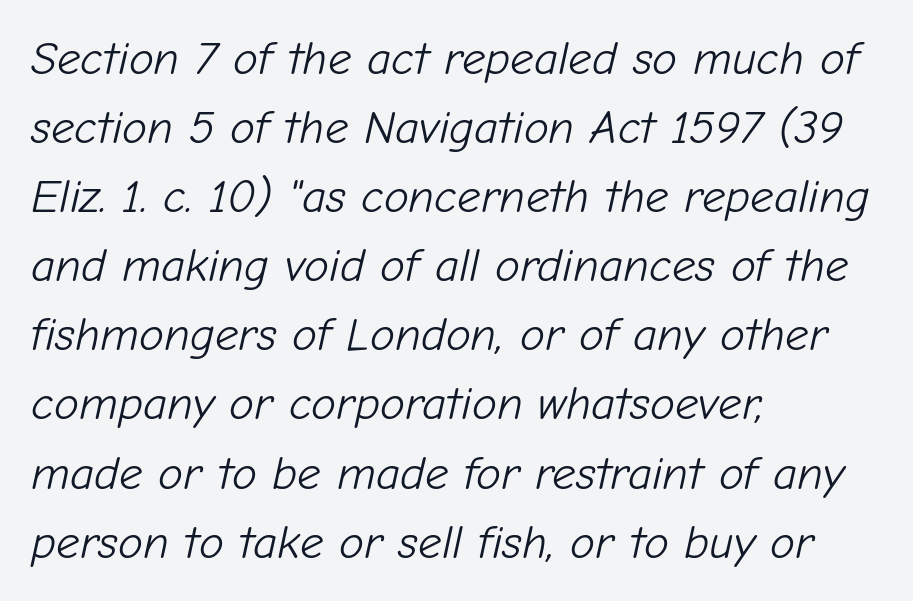
Q: Is the text bold? A: No.
Q: Is the text italic (slanted)? A: Yes, it leans right by about 12 degrees.
Q: Is the text underlined? A: No.
Q: How is the paragraph aligned? A: Left-aligned.
Q: Is the spacing between letters normal or unusually wide? A: Normal.
Q: Is the spacing between lines tight, normal or loose? A: Normal.
Q: Width (condensed, normal, or wide)? A: Normal.
Q: Stroke contrast? A: Low.
Q: x-height? A: Medium.
Q: Monospaced? A: No.
